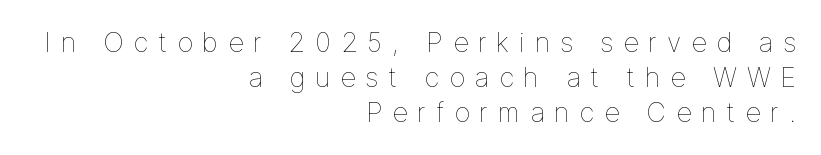
{"italic": "no", "bold": "no", "underline": "no", "align": "right", "line_spacing": "normal", "line_spacing_ratio": 1.3, "letter_spacing": "wide", "letter_spacing_em": 0.36, "glyph_px": 27}
